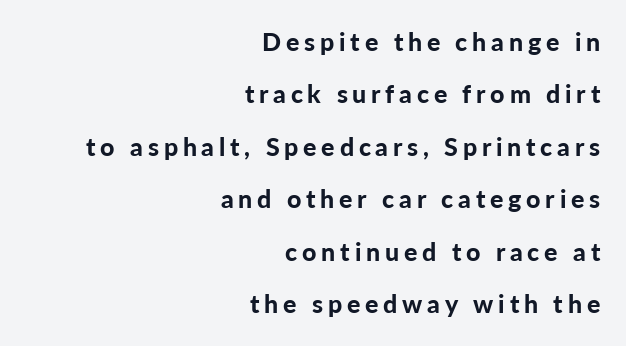
The image shows 25 px bold type, upright; set right-aligned, loose line spacing (2.1x), not underlined.
